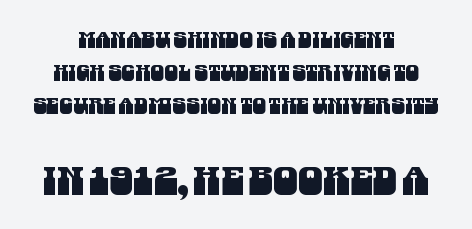
Q: Is the typeface a serif or a sans-serif typeface? A: Sans-serif.
Q: Is the text underlined? A: No.
Q: Is the spacing between letters normal or unusually wide? A: Normal.
Q: Is the spacing between lines tight, normal or loose? A: Normal.
Q: Which block of text is set in a larger size, the first (top) or the second (bottom)? A: The second (bottom) one.
Q: Width (condensed, normal, or wide)? A: Condensed.
Q: Stroke contrast? A: Medium.
Q: x-height? A: Large.
Q: Monospaced? A: No.
